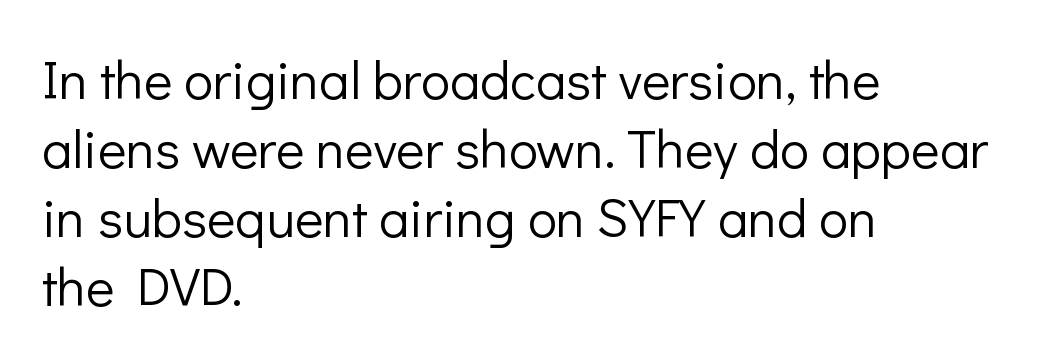
The image shows 54 px light sans-serif type, upright; set left-aligned, normal line spacing (1.28x), normal letter spacing, not underlined; low stroke contrast and a medium x-height.
